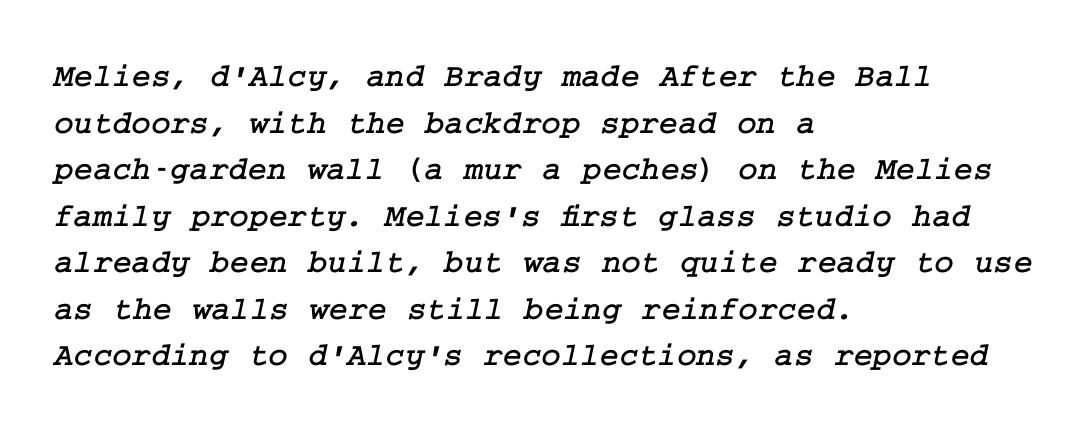
You could call the tracking neutral — neither tight nor loose. Are there feet on the stems? There are — it's a serif. Anything drawn beneath the words? Only blank space. The block of text has a typical density, with ordinary space between rows. If you drew a ruler down the left edge, every line would touch it.
